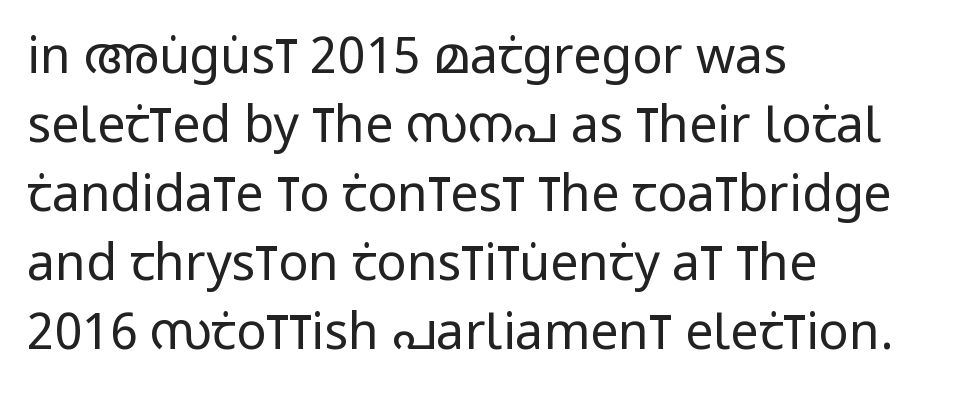
{"serif": "no", "italic": "no", "bold": "no", "weight": "regular", "width": "condensed", "stroke_contrast": "low", "x_height": "large", "monospaced": "no", "underline": "no", "align": "left", "line_spacing": "normal", "line_spacing_ratio": 1.38, "letter_spacing": "normal", "letter_spacing_em": 0.0, "glyph_px": 50}
